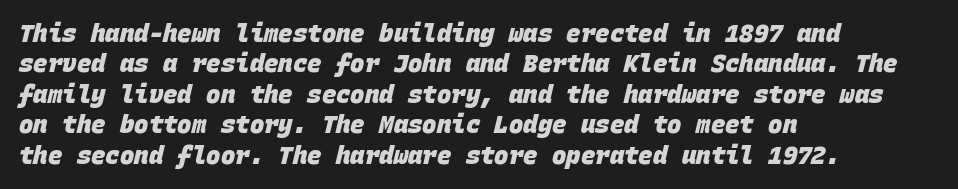
Q: Is the text bold? A: Yes.
Q: Is the text underlined? A: No.
Q: How is the paragraph aligned? A: Left-aligned.
Q: Is the spacing between letters normal or unusually wide? A: Normal.
Q: Is the spacing between lines tight, normal or loose? A: Normal.
